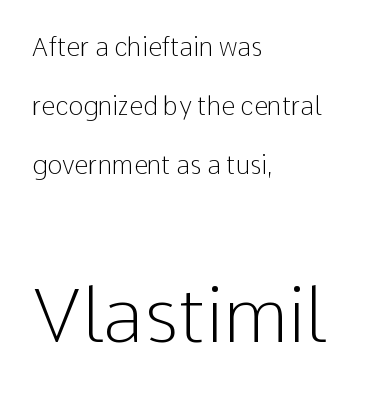
Stroke mass is kept to a normal reading level or below. The letters stand straight up with perfectly vertical stems. Descenders hang freely into open space. Caption: upper text group reduced, lower text group enlarged. In terms of letterspacing, this is plain default setting. Line beginnings align vertically; line endings do not.
